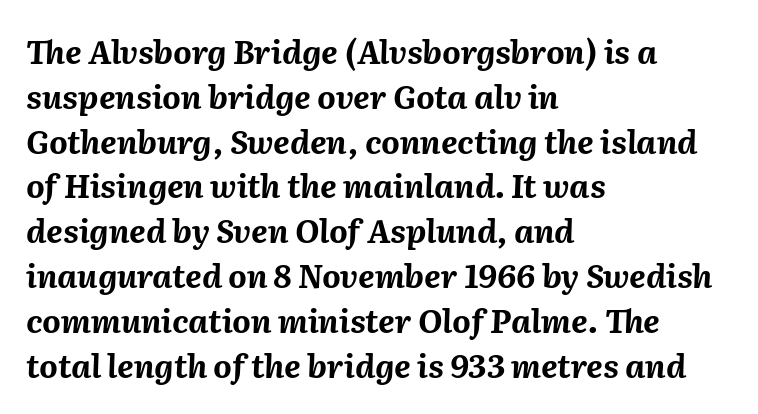
This sample has the flowing, uneven cadence of proportional lettering. Students, note that the glyphs here touch the page at normal intervals. Every row of glyphs begins at an identical x-position on the left. Vertical spacing — default. When letters slant like this, we call the style italic. The typesetting leans heavy: a genuine bold.
